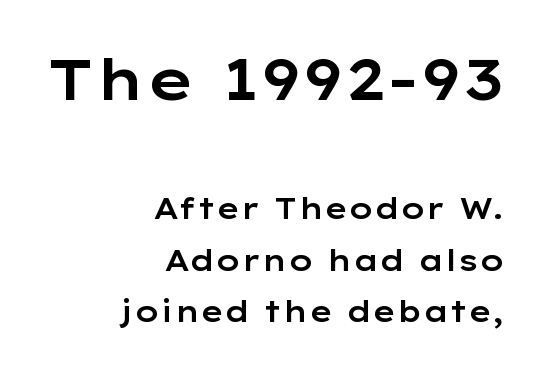
To sum up the face: it is a sans, with no serifs. The rendering anchors every line to the right-hand side. Does the lettering tilt? It doesn't — this is upright. This sample uses plain, unmodified letter spacing.
